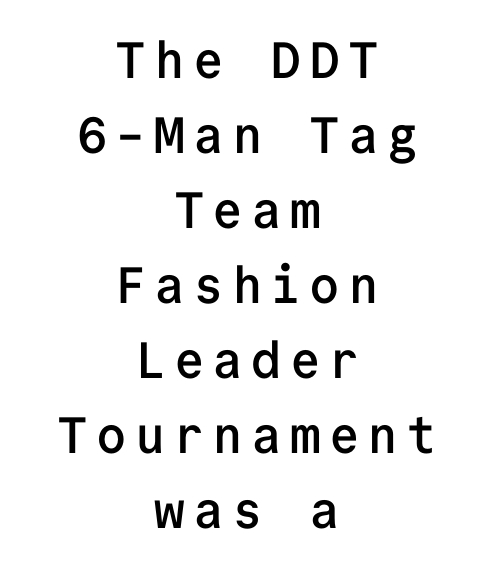
{"serif": "no", "italic": "no", "bold": "semi", "weight": "semibold", "width": "normal", "stroke_contrast": "low", "x_height": "medium", "monospaced": "yes", "underline": "no", "align": "center", "line_spacing": "normal", "line_spacing_ratio": 1.47, "glyph_px": 51}
